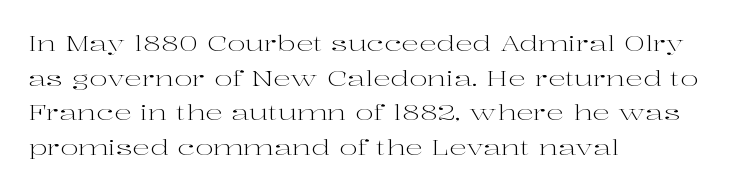
Q: Is the text bold? A: No.
Q: Is the text italic (slanted)? A: No, it is upright.
Q: Is the text underlined? A: No.
Q: How is the paragraph aligned? A: Left-aligned.
Q: Is the spacing between letters normal or unusually wide? A: Normal.
Q: Is the spacing between lines tight, normal or loose? A: Normal.
